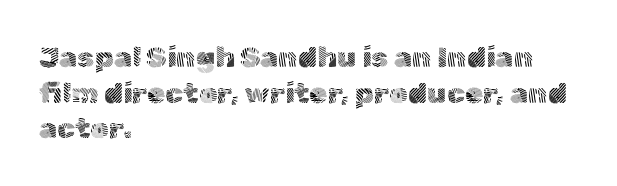
The image shows 29 px light sans-serif type, upright; set left-aligned, line spacing 1.23x, normal letter spacing, not underlined; a medium x-height.
